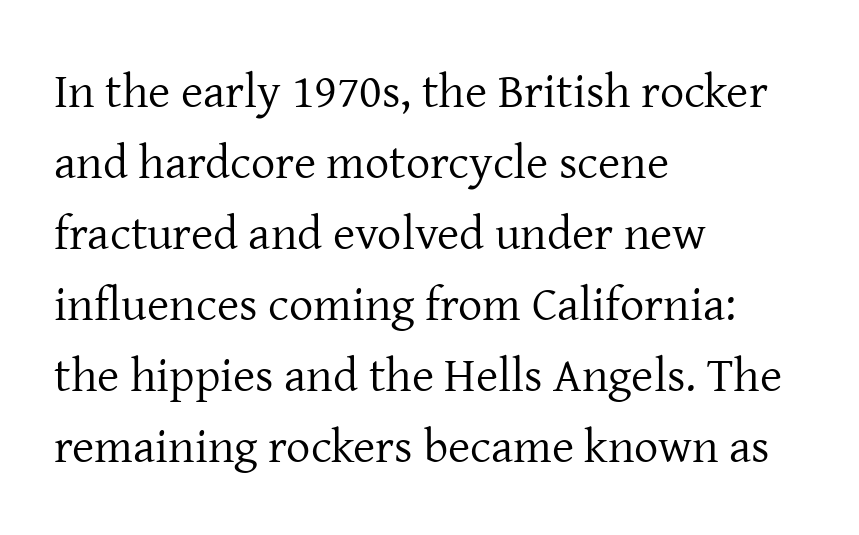
On a weight scale, this lands at 450 or below. All the whitespace from short lines collects on the right. Italic: no, the glyphs are upright roman. Each letter keeps its own natural width here, so spacing adapts to shape. You can tell from the footed stems that serif type was used.
